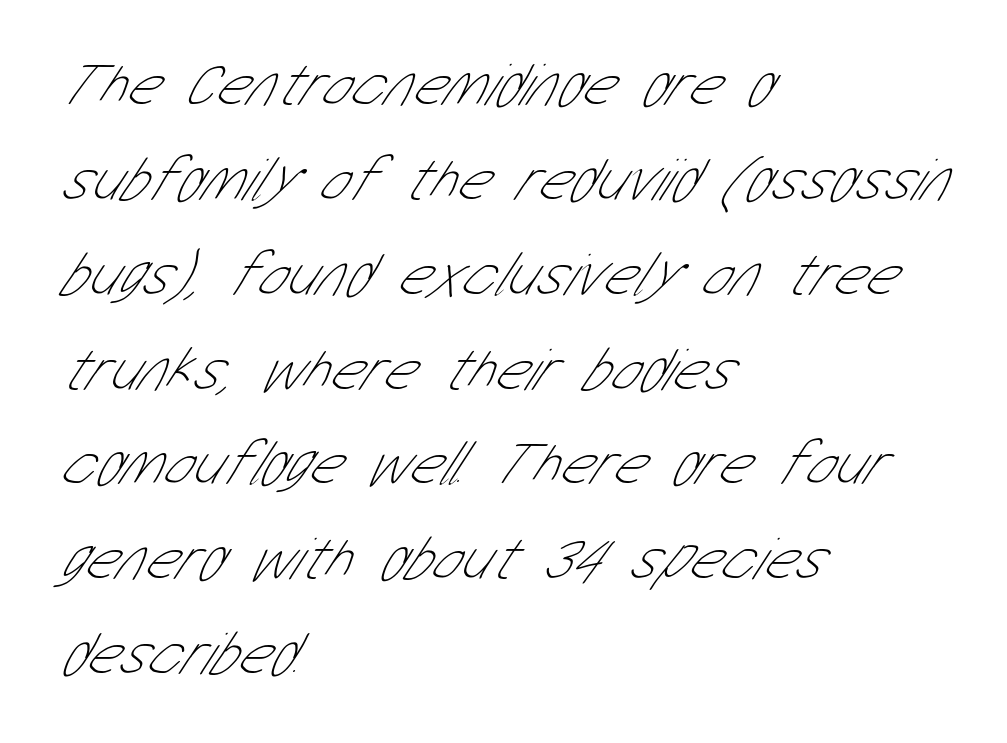
{"serif": "no", "bold": "no", "weight": "thin", "width": "condensed", "stroke_contrast": "low", "x_height": "medium", "monospaced": "no", "underline": "no", "align": "left", "line_spacing": "normal", "line_spacing_ratio": 1.53, "letter_spacing": "normal", "letter_spacing_em": 0.0, "glyph_px": 62}
